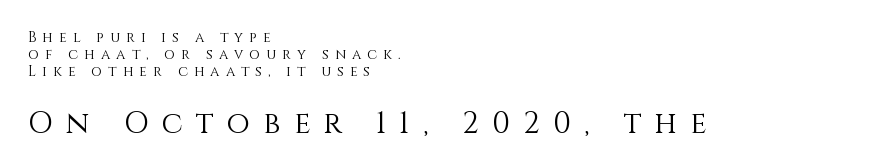
{"italic": "no", "bold": "no", "weight": "light", "width": "normal", "stroke_contrast": "medium", "x_height": "large", "monospaced": "no", "underline": "no", "align": "left", "line_spacing_ratio": 1.22, "letter_spacing": "wide", "letter_spacing_em": 0.44, "larger_block": "second", "size_ratio": 2.14, "glyph_px": 30}
